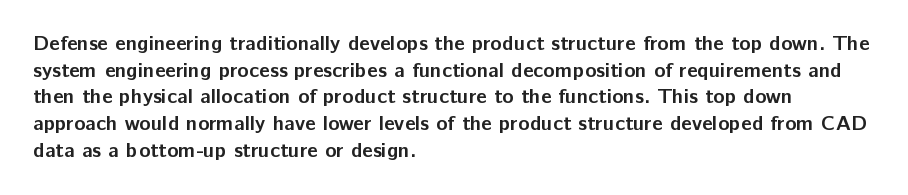
The image shows 21 px bold type, upright; set left-aligned, normal line spacing (1.27x), normal letter spacing, not underlined.
